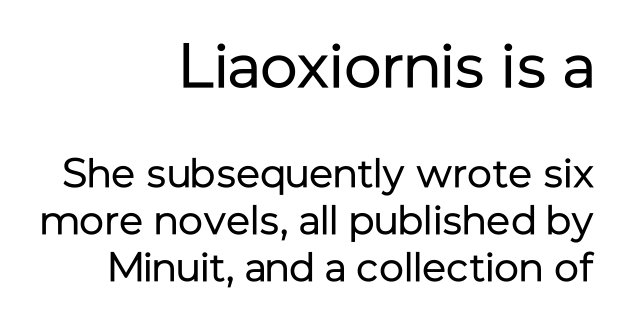
The image shows 62 px regular-weight sans-serif type, upright; set right-aligned, tight line spacing (1.15x), normal letter spacing, not underlined; the first (top) block is 1.51x larger; low stroke contrast and a medium x-height.
